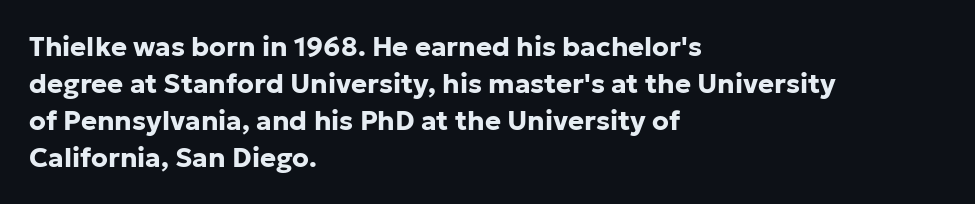
{"italic": "no", "bold": "yes", "underline": "no", "align": "left", "line_spacing": "normal", "line_spacing_ratio": 1.37, "letter_spacing": "normal", "letter_spacing_em": 0.0, "glyph_px": 27}
